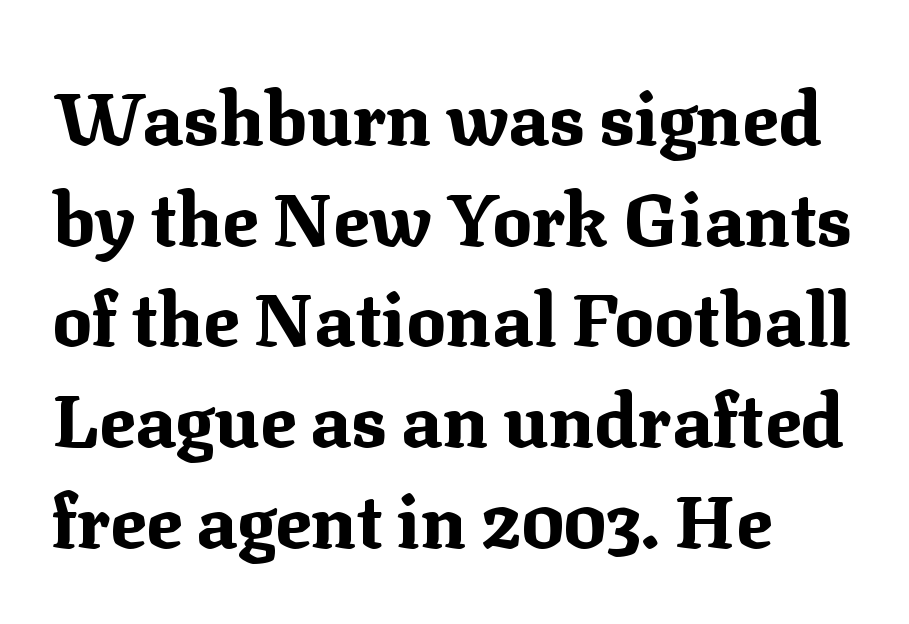
The image shows 74 px bold serif type, upright; set left-aligned, normal line spacing (1.36x), normal letter spacing, not underlined; medium stroke contrast and a medium x-height.
